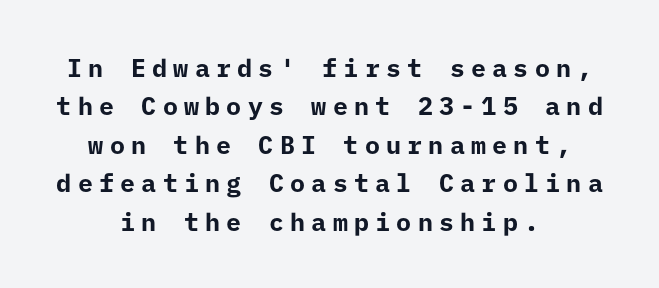
Q: Is the text bold? A: Yes.
Q: Is the text italic (slanted)? A: No, it is upright.
Q: Is the text underlined? A: No.
Q: How is the paragraph aligned? A: Centered.
Q: Is the spacing between letters normal or unusually wide? A: Unusually wide.
Q: Is the spacing between lines tight, normal or loose? A: Normal.
